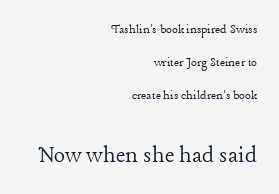
{"italic": "no", "bold": "no", "underline": "no", "align": "right", "line_spacing": "loose", "line_spacing_ratio": 2.34, "letter_spacing": "normal", "letter_spacing_em": 0.0, "larger_block": "second", "size_ratio": 1.86, "glyph_px": 26}
